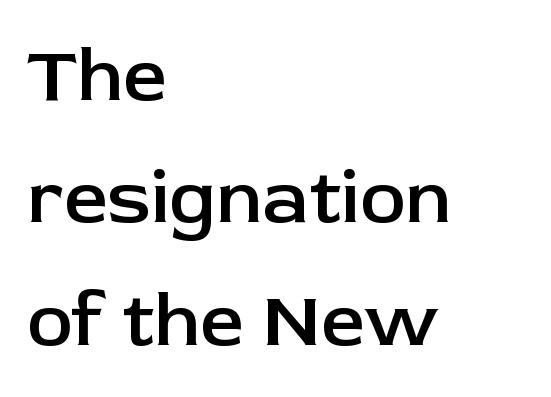
The image shows 77 px semibold sans-serif type, upright; set left-aligned, normal line spacing (1.59x), normal letter spacing, not underlined; low stroke contrast and a medium x-height.
